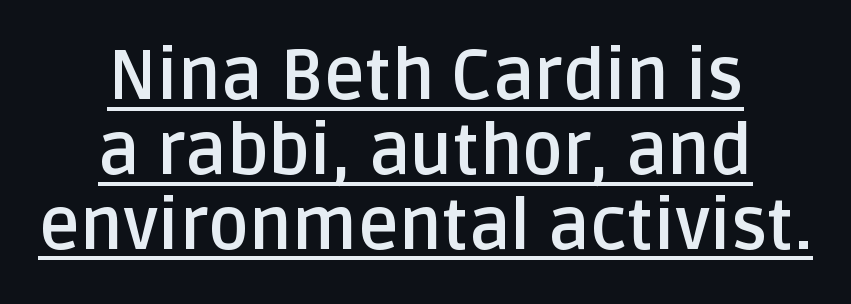
The image shows 70 px semibold sans-serif type, upright; set centered, tight line spacing (1.07x), normal letter spacing, underlined; low stroke contrast and a large x-height.
